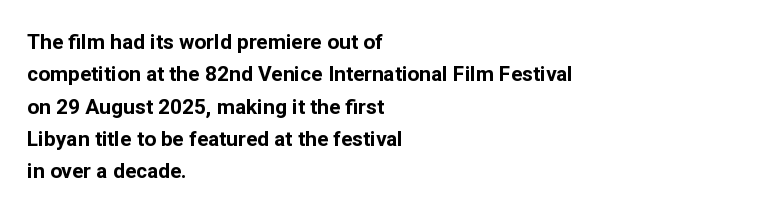
Unlike italic type, these characters show no tilt at all. Line starts are locked; line ends wander. Characters follow at the spacing the type designer built in. On the weight axis this lands at bold, roughly 700. The passage shown is not underscored anywhere.
